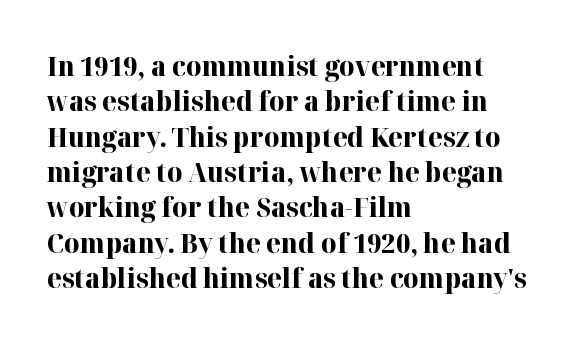
The image shows 27 px bold type, upright; set left-aligned, normal line spacing (1.31x), normal letter spacing, not underlined.
